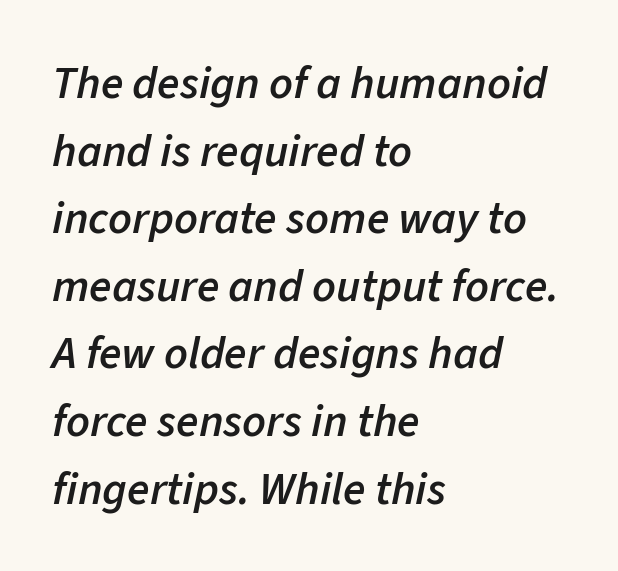
The image shows 46 px semibold type, italic (leaning right); set left-aligned, normal line spacing (1.47x), normal letter spacing, not underlined; low stroke contrast and a medium x-height.
